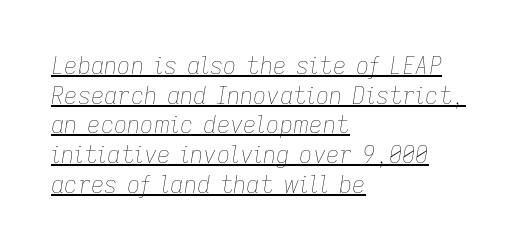
Q: Is the text bold? A: No.
Q: Is the text italic (slanted)? A: Yes, it leans right by about 9 degrees.
Q: Is the text underlined? A: Yes.
Q: How is the paragraph aligned? A: Left-aligned.
Q: Is the spacing between letters normal or unusually wide? A: Normal.
Q: Is the spacing between lines tight, normal or loose? A: Normal.
